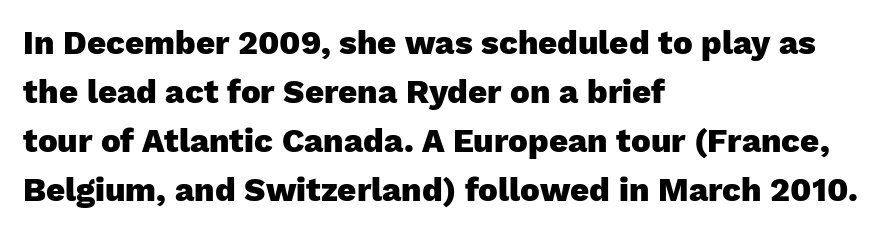
The image shows 33 px heavy sans-serif type, upright; set left-aligned, normal line spacing (1.48x), normal letter spacing, not underlined; low stroke contrast and a medium x-height.
